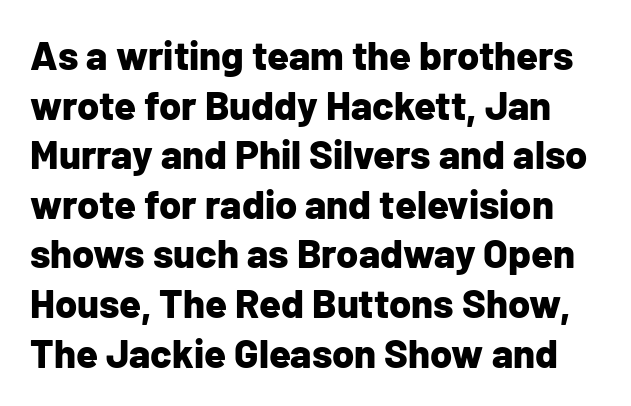
Q: Is the text bold? A: Yes.
Q: Is the text italic (slanted)? A: No, it is upright.
Q: Is the typeface a serif or a sans-serif typeface? A: Sans-serif.
Q: Is the text underlined? A: No.
Q: Is the spacing between letters normal or unusually wide? A: Normal.
Q: Width (condensed, normal, or wide)? A: Normal.
Q: Stroke contrast? A: Low.
Q: x-height? A: Medium.
Q: Monospaced? A: No.
